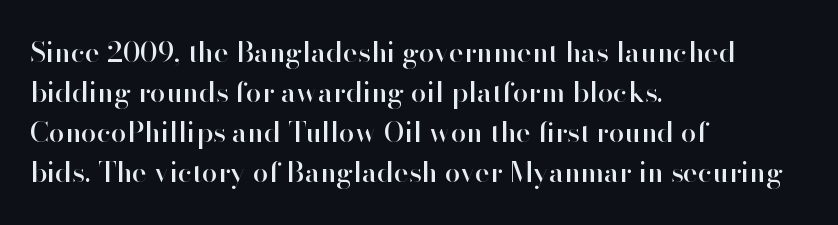
Q: Is the text italic (slanted)? A: No, it is upright.
Q: Is the typeface a serif or a sans-serif typeface? A: Sans-serif.
Q: Is the text underlined? A: No.
Q: How is the paragraph aligned? A: Left-aligned.
Q: Is the spacing between letters normal or unusually wide? A: Normal.
Q: Is the spacing between lines tight, normal or loose? A: Normal.
Q: Width (condensed, normal, or wide)? A: Normal.
Q: Stroke contrast? A: High.
Q: x-height? A: Small.
Q: Monospaced? A: No.
